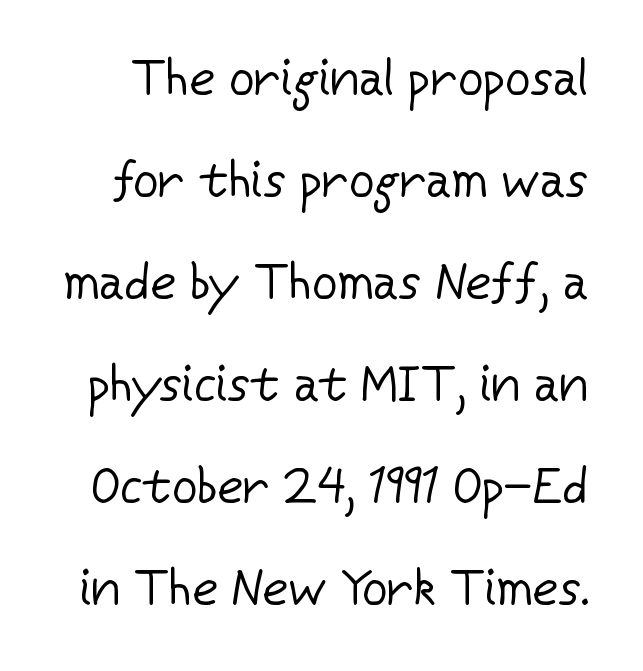
The image shows 50 px regular-weight sans-serif type, upright; set loose line spacing (2.04x), normal letter spacing, not underlined; low stroke contrast and a medium x-height.
